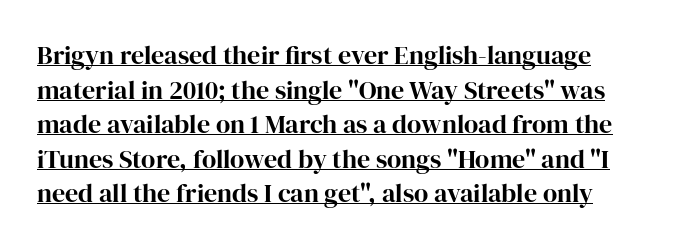
{"italic": "no", "bold": "yes", "underline": "yes", "line_spacing": "normal", "line_spacing_ratio": 1.33, "letter_spacing": "normal", "letter_spacing_em": 0.0, "glyph_px": 26}
